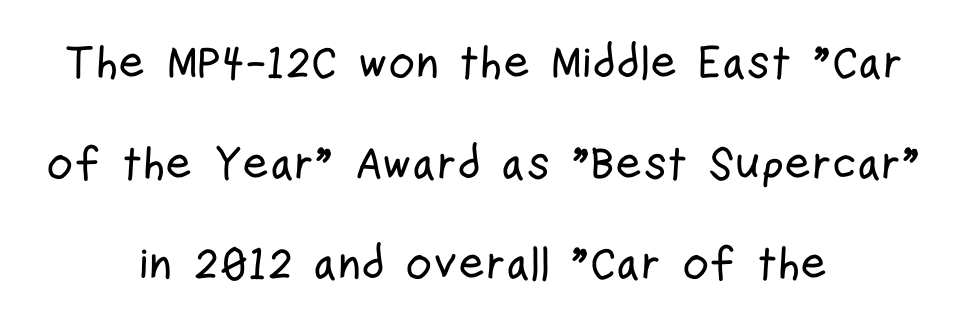
You can tell it's not italic because the verticals are truly vertical. There is no visible air inserted between adjacent glyphs. Do the characters align in a grid? No, the font is proportional. Line spacing here is loose. The typeface chosen for these lines omits serifs. No word sits above an underline.
